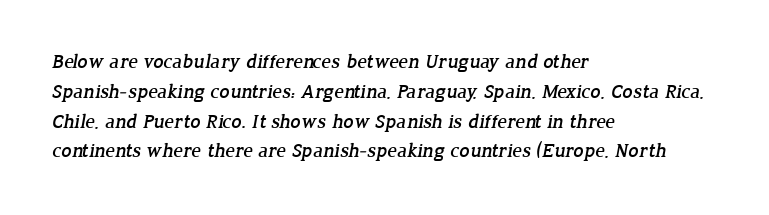
{"underline": "no", "align": "left", "line_spacing": "normal", "line_spacing_ratio": 1.49, "letter_spacing": "normal", "letter_spacing_em": 0.0, "glyph_px": 20}
